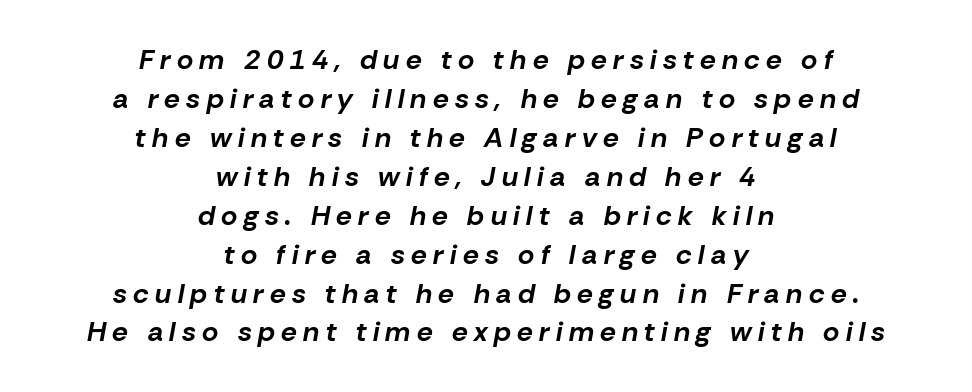
Q: Is the text bold? A: Yes.
Q: Is the text italic (slanted)? A: Yes, it leans right by about 10 degrees.
Q: Is the text underlined? A: No.
Q: How is the paragraph aligned? A: Centered.
Q: Is the spacing between letters normal or unusually wide? A: Unusually wide.
Q: Is the spacing between lines tight, normal or loose? A: Normal.
Q: Width (condensed, normal, or wide)? A: Normal.
Q: Stroke contrast? A: Low.
Q: x-height? A: Medium.
Q: Monospaced? A: No.
